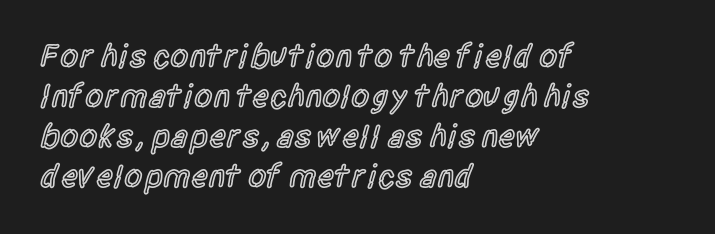
Q: Is the text bold? A: Semi-bold.
Q: Is the text italic (slanted)? A: Yes.
Q: Is the typeface a serif or a sans-serif typeface? A: Sans-serif.
Q: Is the text underlined? A: No.
Q: How is the paragraph aligned? A: Left-aligned.
Q: Is the spacing between letters normal or unusually wide? A: Normal.
Q: Width (condensed, normal, or wide)? A: Condensed.
Q: x-height? A: Large.
Q: Monospaced? A: No.
